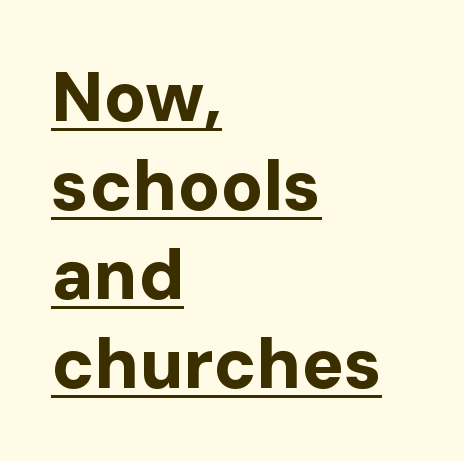
Q: Is the text bold? A: Yes.
Q: Is the text italic (slanted)? A: No, it is upright.
Q: Is the typeface a serif or a sans-serif typeface? A: Sans-serif.
Q: Is the text underlined? A: Yes.
Q: How is the paragraph aligned? A: Left-aligned.
Q: Is the spacing between letters normal or unusually wide? A: Normal.
Q: Is the spacing between lines tight, normal or loose? A: Normal.
Q: Width (condensed, normal, or wide)? A: Normal.
Q: Stroke contrast? A: Low.
Q: x-height? A: Medium.
Q: Monospaced? A: No.
